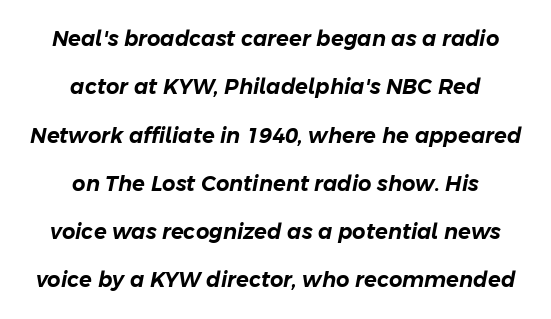
The image shows 21 px text type, italic (leaning right); set centered, loose line spacing (2.3x), normal letter spacing, not underlined.
